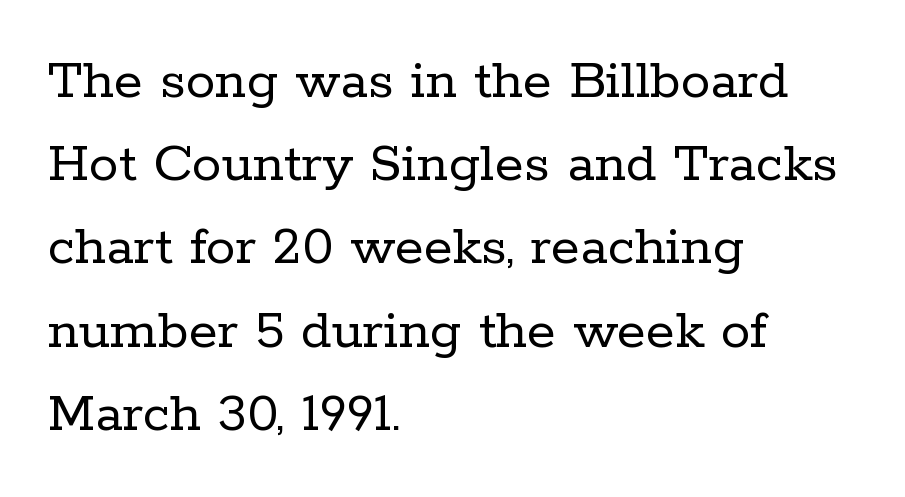
Q: Is the text bold? A: No.
Q: Is the text italic (slanted)? A: No, it is upright.
Q: Is the typeface a serif or a sans-serif typeface? A: Serif.
Q: Is the text underlined? A: No.
Q: How is the paragraph aligned? A: Left-aligned.
Q: Is the spacing between letters normal or unusually wide? A: Normal.
Q: Is the spacing between lines tight, normal or loose? A: Normal.
Q: Width (condensed, normal, or wide)? A: Normal.
Q: Stroke contrast? A: Low.
Q: x-height? A: Medium.
Q: Monospaced? A: No.
